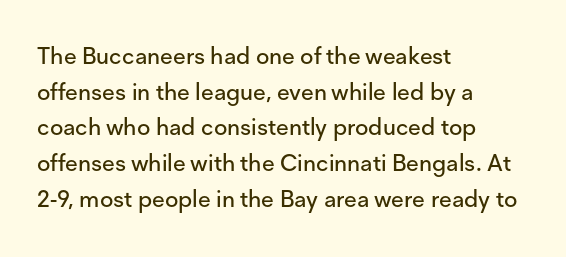
Every row of glyphs begins at an identical x-position on the left. The passage shown has conventional tracking throughout. A typesetter would mark this as roman, not italic. Letters rest on an invisible, unmarked baseline. In terms of leading, this rendering sits right in the middle.
